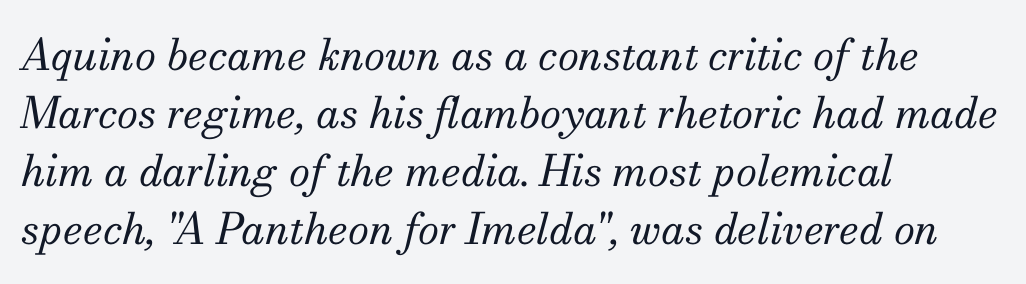
{"serif": "yes", "italic": "yes", "lean": "right", "slant_degrees": 13, "bold": "no", "weight": "regular", "width": "normal", "stroke_contrast": "medium", "x_height": "small", "monospaced": "no", "underline": "no", "align": "left", "line_spacing": "normal", "line_spacing_ratio": 1.35, "letter_spacing": "normal", "letter_spacing_em": 0.0, "glyph_px": 43}
